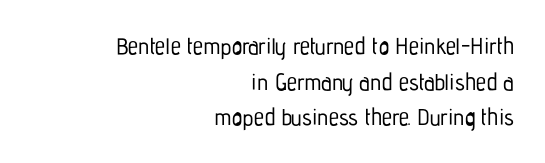
The area under the type is left untouched. The type is set solid horizontally, with unmodified tracking. One-word summary of the alignment: right. A typesetter would call this leading conventional body-copy spacing. If you drew a line through each stem, it would be perfectly vertical.
